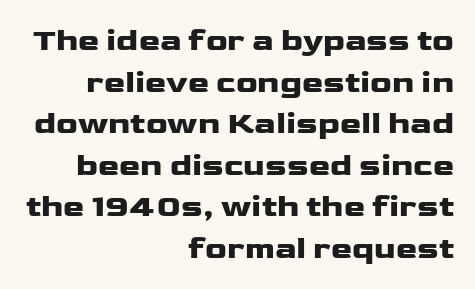
Q: Is the text bold? A: Yes.
Q: Is the text italic (slanted)? A: No, it is upright.
Q: Is the typeface a serif or a sans-serif typeface? A: Sans-serif.
Q: Is the text underlined? A: No.
Q: How is the paragraph aligned? A: Right-aligned.
Q: Is the spacing between letters normal or unusually wide? A: Normal.
Q: Is the spacing between lines tight, normal or loose? A: Normal.
Q: Width (condensed, normal, or wide)? A: Wide.
Q: Stroke contrast? A: Low.
Q: x-height? A: Medium.
Q: Monospaced? A: No.
